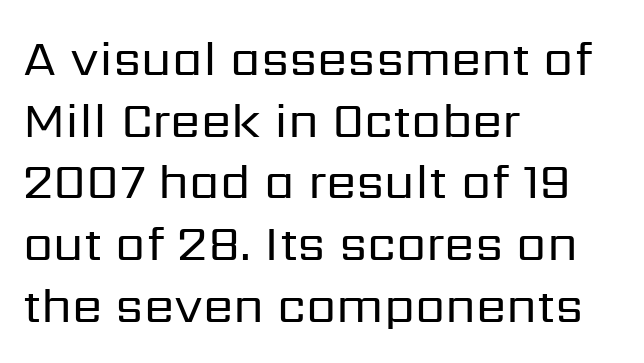
All the whitespace from short lines collects on the right. These glyphs show unthickened strokes, regular width or finer. Looks like regular typesetting: each glyph gets only the width it needs. Underline: absent. The gaps between neighbouring characters are ordinary and unremarkable.
